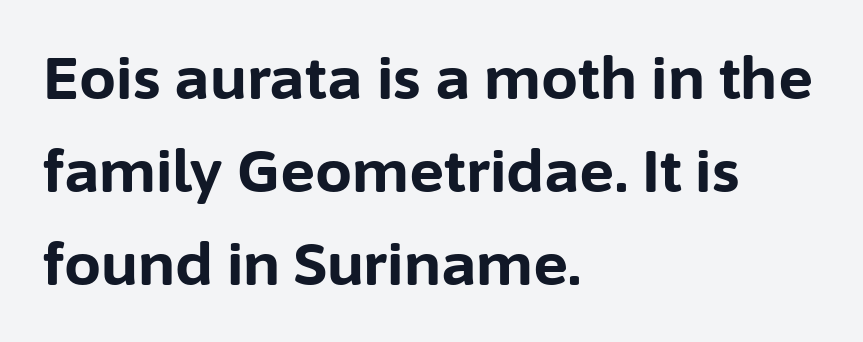
{"serif": "no", "italic": "no", "bold": "yes", "weight": "bold", "width": "normal", "stroke_contrast": "low", "x_height": "medium", "monospaced": "no", "underline": "no", "align": "left", "line_spacing": "normal", "line_spacing_ratio": 1.58, "letter_spacing": "normal", "letter_spacing_em": 0.0, "glyph_px": 59}
